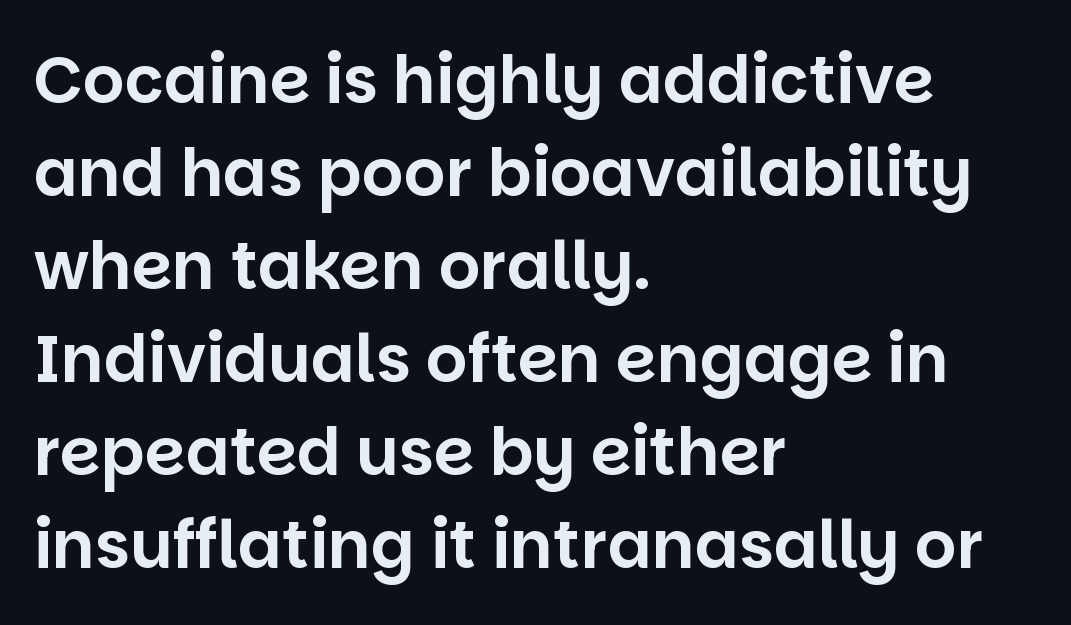
{"serif": "no", "italic": "no", "width": "normal", "stroke_contrast": "low", "x_height": "large", "monospaced": "no", "underline": "no", "align": "left", "line_spacing": "normal", "line_spacing_ratio": 1.43, "letter_spacing": "normal", "letter_spacing_em": 0.0, "glyph_px": 65}
